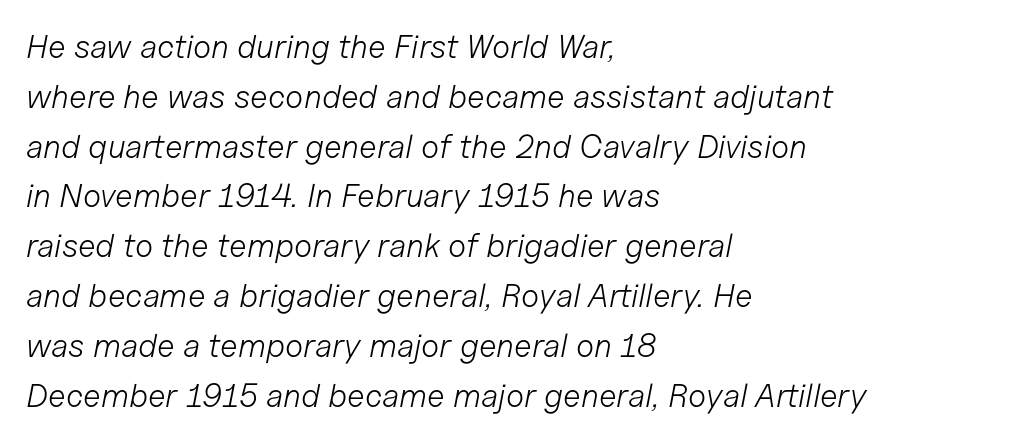
The image shows 33 px light type, italic (leaning right); set left-aligned, normal line spacing (1.51x), normal letter spacing, not underlined; low stroke contrast and a medium x-height.
